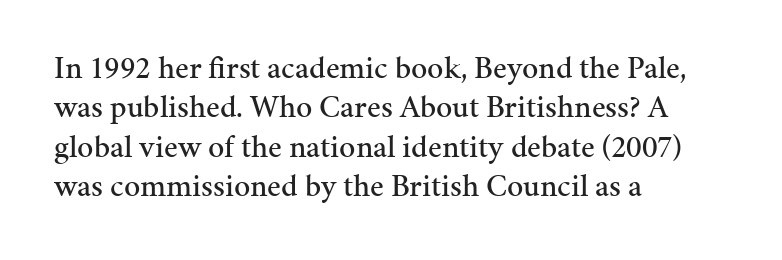
Q: Is the text italic (slanted)? A: No, it is upright.
Q: Is the typeface a serif or a sans-serif typeface? A: Serif.
Q: Is the text underlined? A: No.
Q: How is the paragraph aligned? A: Left-aligned.
Q: Is the spacing between letters normal or unusually wide? A: Normal.
Q: Width (condensed, normal, or wide)? A: Normal.
Q: Stroke contrast? A: Medium.
Q: x-height? A: Medium.
Q: Monospaced? A: No.
